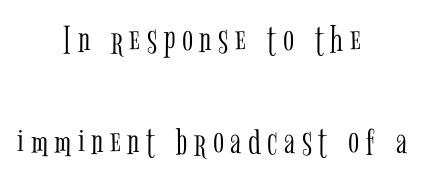
The image shows 41 px light, condensed serif type, upright; set centered, loose line spacing (2.48x), not underlined; low stroke contrast and a medium x-height.
